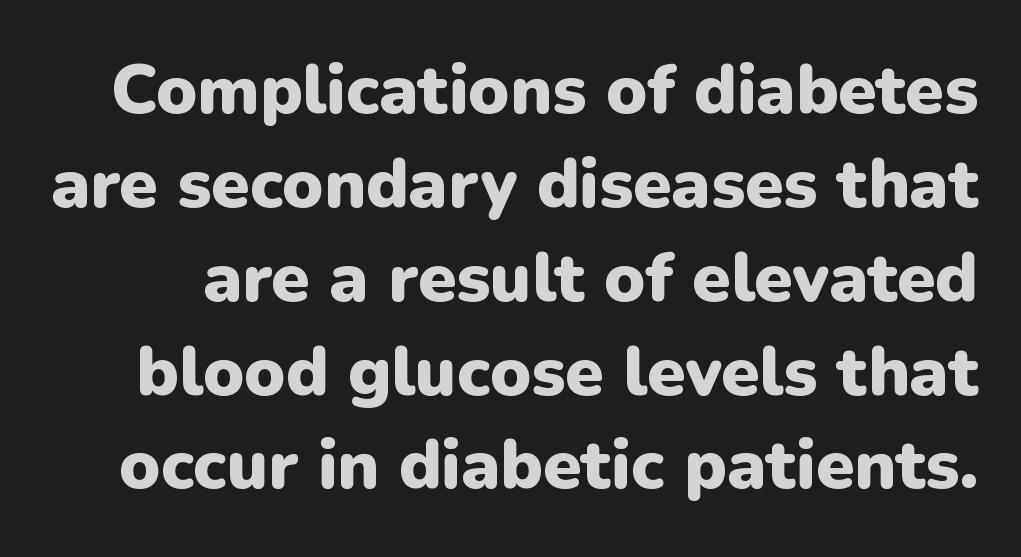
Reading down the column, the eye jumps a familiar distance to each next line. The letters carry no serifs — their stems end cleanly without finishing strokes. These words are printed bold, with thick strokes throughout. Check the space under the baseline: it is left empty. The gaps between neighbouring characters are ordinary and unremarkable.
